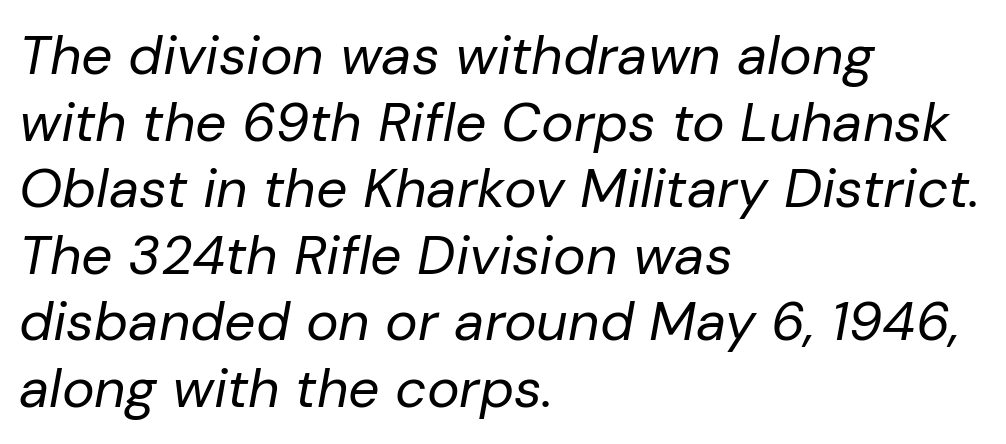
Q: Is the text bold? A: No.
Q: Is the text italic (slanted)? A: Yes, it leans right by about 10 degrees.
Q: Is the text underlined? A: No.
Q: How is the paragraph aligned? A: Left-aligned.
Q: Is the spacing between letters normal or unusually wide? A: Normal.
Q: Width (condensed, normal, or wide)? A: Normal.
Q: Stroke contrast? A: Low.
Q: x-height? A: Medium.
Q: Monospaced? A: No.
